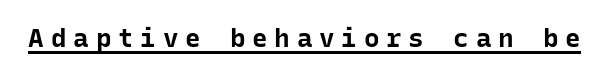
The font is running at its bold setting. Beneath each row of characters lies a ruled line. The tracking jumps out immediately: characters are airy and widely separated. Ordinary non-slanted type is in use.
